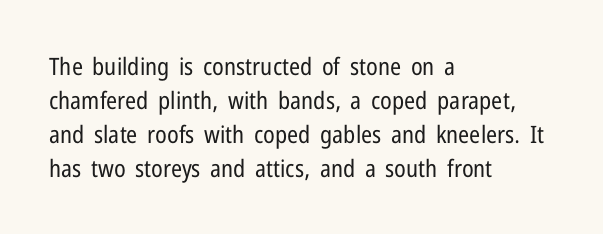
The image shows 24 px text type, upright; set left-aligned, normal line spacing (1.41x), normal letter spacing, not underlined.
